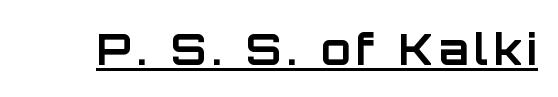
{"serif": "no", "italic": "no", "bold": "yes", "weight": "bold", "width": "normal", "stroke_contrast": "low", "x_height": "large", "monospaced": "no", "underline": "yes", "glyph_px": 43}
